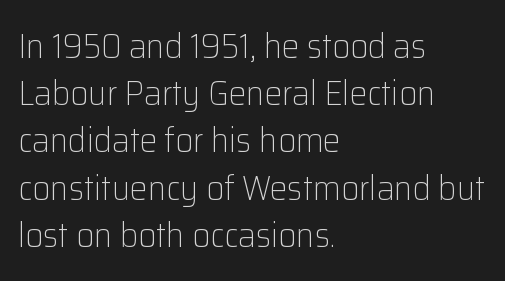
{"serif": "no", "italic": "no", "bold": "no", "weight": "light", "width": "normal", "stroke_contrast": "low", "x_height": "medium", "monospaced": "no", "underline": "no", "align": "left", "line_spacing": "normal", "line_spacing_ratio": 1.35, "letter_spacing": "normal", "letter_spacing_em": 0.0, "glyph_px": 35}
